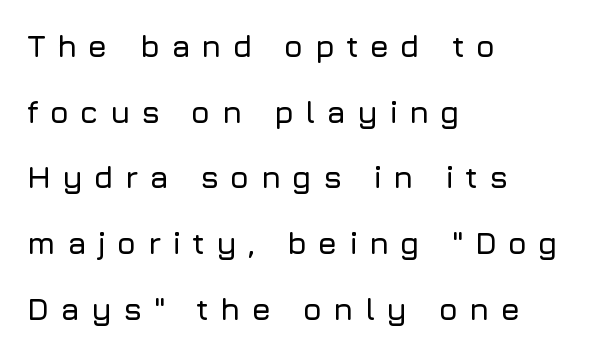
{"serif": "no", "italic": "no", "width": "normal", "stroke_contrast": "low", "x_height": "medium", "monospaced": "no", "underline": "no", "align": "left", "line_spacing": "loose", "line_spacing_ratio": 2.12, "letter_spacing": "wide", "letter_spacing_em": 0.35, "glyph_px": 31}
